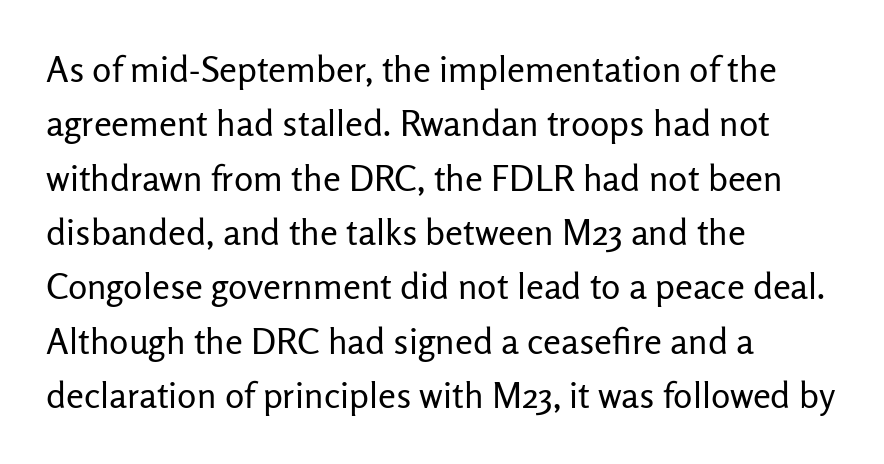
{"serif": "no", "italic": "no", "bold": "no", "weight": "regular", "width": "normal", "stroke_contrast": "low", "x_height": "medium", "monospaced": "no", "underline": "no", "align": "left", "line_spacing": "normal", "line_spacing_ratio": 1.51, "letter_spacing": "normal", "letter_spacing_em": 0.0, "glyph_px": 36}
